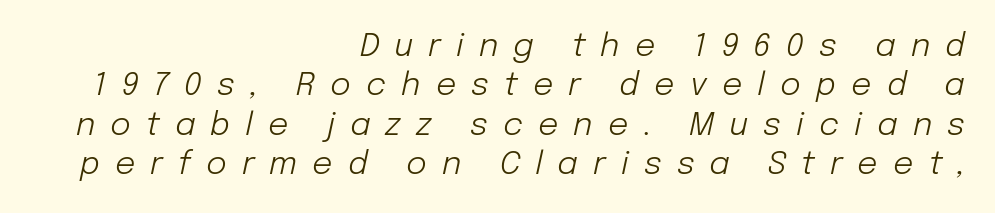
Each line ends at the same right margin while the left side varies. Each letter keeps its own natural width here, so spacing adapts to shape. These glyphs show unthickened strokes, regular width or finer. The type is letterspaced generously, with wide tracking.
